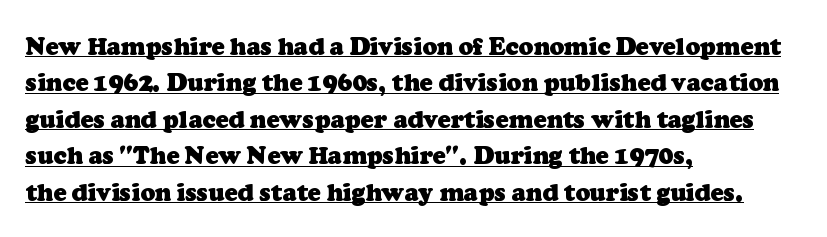
Q: Is the text bold? A: Yes.
Q: Is the text underlined? A: Yes.
Q: How is the paragraph aligned? A: Left-aligned.
Q: Is the spacing between letters normal or unusually wide? A: Normal.
Q: Is the spacing between lines tight, normal or loose? A: Normal.
